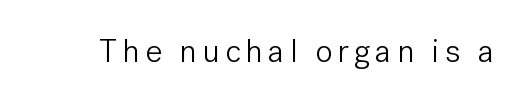
{"serif": "no", "italic": "no", "bold": "no", "weight": "light", "width": "normal", "stroke_contrast": "low", "x_height": "medium", "monospaced": "no", "underline": "no", "glyph_px": 33}
